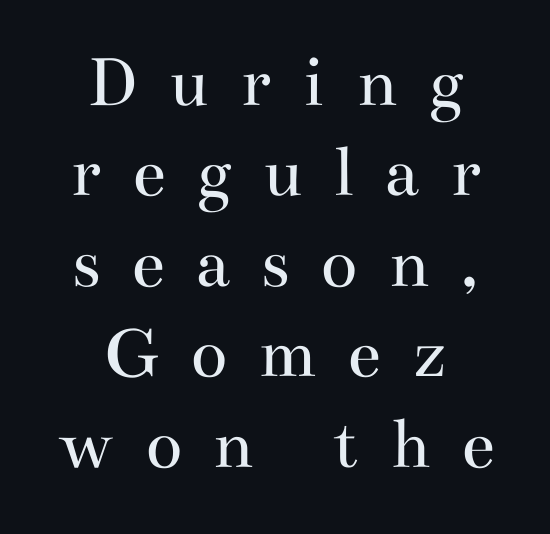
The image shows 76 px regular-weight, wide serif type, upright; set centered, line spacing 1.19x, unusually wide letter spacing (+0.4 em), not underlined; medium stroke contrast and a small x-height.
